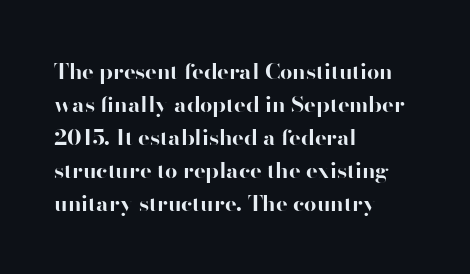
{"italic": "no", "bold": "yes", "underline": "no", "align": "left", "line_spacing": "normal", "line_spacing_ratio": 1.5, "letter_spacing": "normal", "letter_spacing_em": 0.0, "glyph_px": 22}
